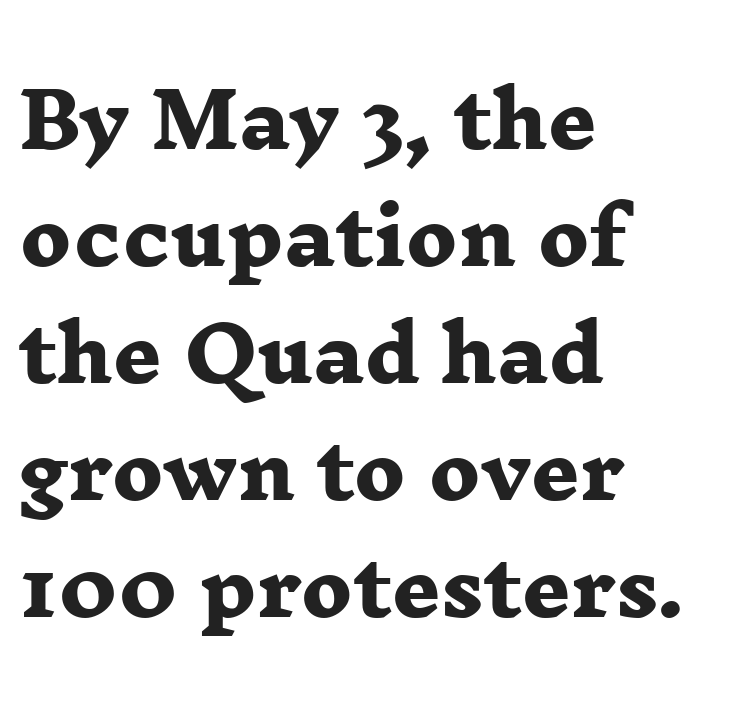
Notice how thick the strokes are: this is what a full bold looks like. What kind of face is this? One with serifs. The baseline area is clear. This sample has the flowing, uneven cadence of proportional lettering. The setting favours the left margin, as ordinary paragraphs usually do. Does extra space separate the letters? No, they use regular spacing.
